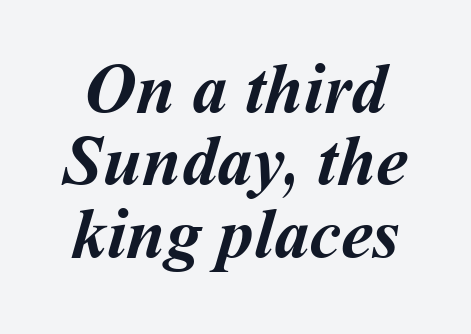
The image shows 71 px semibold type; set tight line spacing (1.02x), normal letter spacing, not underlined; medium stroke contrast and a medium x-height.
